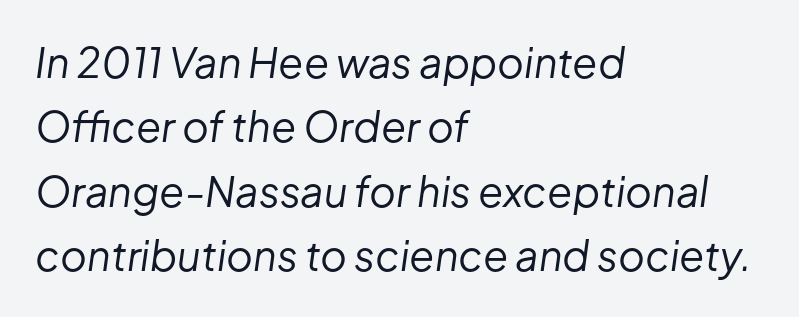
Q: Is the text bold? A: No.
Q: Is the text italic (slanted)? A: Yes, it leans right by about 8 degrees.
Q: Is the text underlined? A: No.
Q: How is the paragraph aligned? A: Left-aligned.
Q: Is the spacing between letters normal or unusually wide? A: Normal.
Q: Is the spacing between lines tight, normal or loose? A: Normal.
Q: Width (condensed, normal, or wide)? A: Normal.
Q: Stroke contrast? A: Low.
Q: x-height? A: Medium.
Q: Monospaced? A: No.
